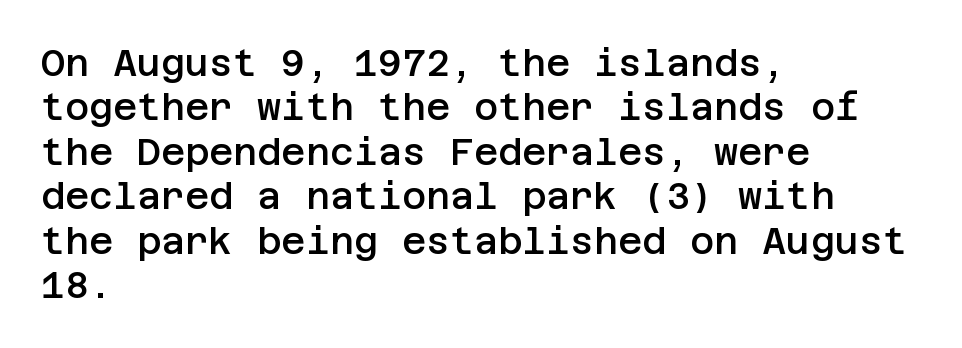
Only glyphs here, with clear space below each row. Italic? Not at all — the glyphs are vertical. Stroke thickness is moderately raised; the sample reads as semibold. This rendering leaves character spacing at its baseline value. Line starts are locked; line ends wander. You can tell from the bare stems that sans-serif type was used.
